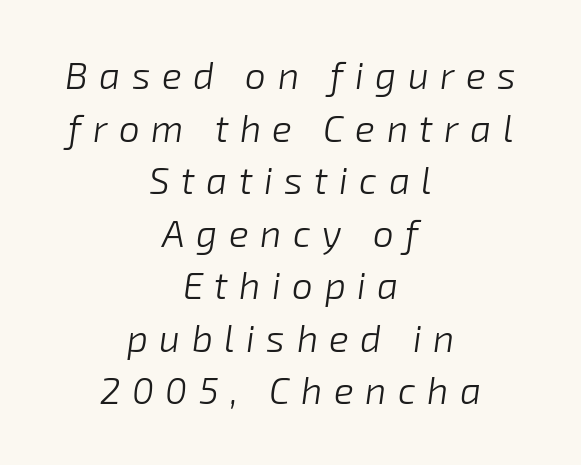
The type is letterspaced generously, with wide tracking. Interline gaps are of average width in this sample. Is this a fixed-width face? No — the glyphs have proportional, varying widths. The specimen reads as italic at a glance. Compared with a typical body face, this is equally light or lighter still. Words float on clear page, feet unadorned.
